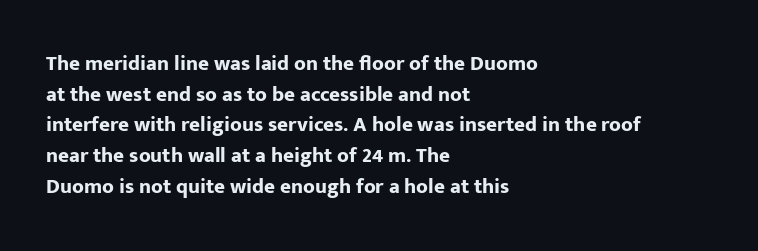
Glyph-to-glyph distance matches everyday printed text. If you drew a line through each stem, it would be perfectly vertical. Horizontal bands of white between lines are of average thickness. Type without underlining. The glyphs have the mass of a bold cut.
